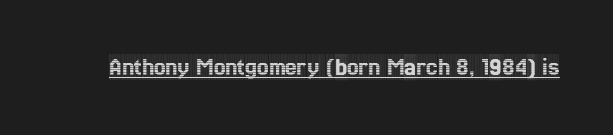
{"italic": "no", "underline": "yes", "letter_spacing": "normal", "letter_spacing_em": 0.0, "glyph_px": 26}
